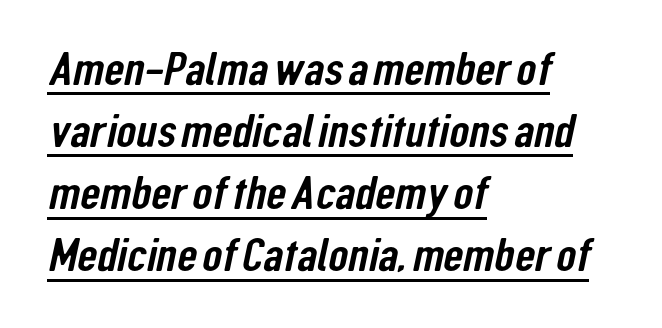
Q: Is the typeface a serif or a sans-serif typeface? A: Sans-serif.
Q: Is the text underlined? A: Yes.
Q: How is the paragraph aligned? A: Left-aligned.
Q: Is the spacing between letters normal or unusually wide? A: Normal.
Q: Is the spacing between lines tight, normal or loose? A: Normal.
Q: Width (condensed, normal, or wide)? A: Condensed.
Q: Stroke contrast? A: Low.
Q: x-height? A: Medium.
Q: Monospaced? A: No.
